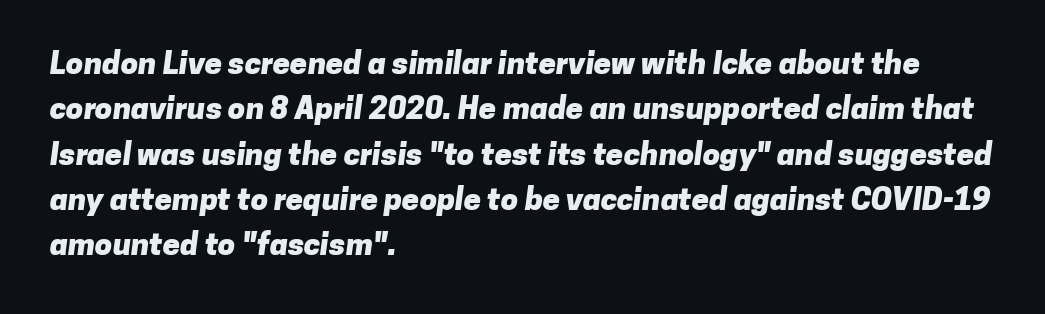
{"serif": "no", "bold": "yes", "weight": "heavy", "width": "normal", "stroke_contrast": "low", "x_height": "medium", "monospaced": "no", "underline": "no", "align": "left", "line_spacing": "normal", "line_spacing_ratio": 1.46, "letter_spacing": "normal", "letter_spacing_em": 0.0, "glyph_px": 31}
